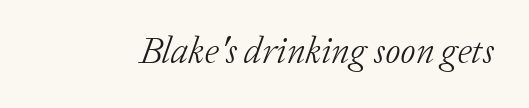
Q: Is the text bold? A: No.
Q: Is the text italic (slanted)? A: Yes, it leans right by about 20 degrees.
Q: Is the typeface a serif or a sans-serif typeface? A: Serif.
Q: Is the text underlined? A: No.
Q: Is the spacing between letters normal or unusually wide? A: Normal.
Q: Width (condensed, normal, or wide)? A: Normal.
Q: Stroke contrast? A: Low.
Q: x-height? A: Medium.
Q: Monospaced? A: No.
